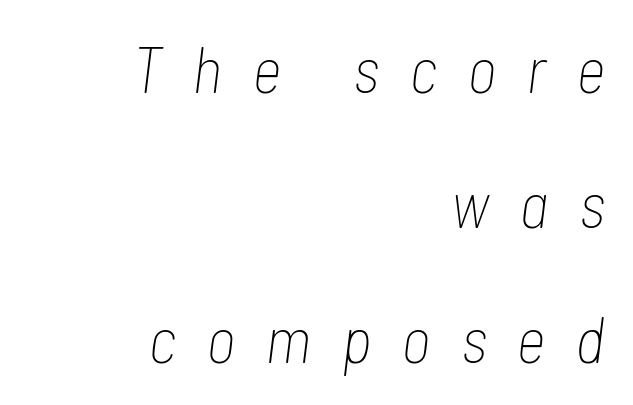
Quick note: interline space is abundant. A quiet, ordinary-to-light weight characterises the typeface. Is the letter spacing exaggerated? Yes — the characters are pushed far apart. The face used here is proportionally spaced, like ordinary book or web type.
